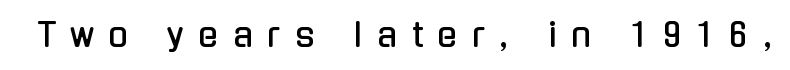
{"serif": "no", "italic": "no", "width": "condensed", "stroke_contrast": "low", "x_height": "medium", "monospaced": "no", "underline": "no", "letter_spacing": "wide", "letter_spacing_em": 0.44, "glyph_px": 33}
